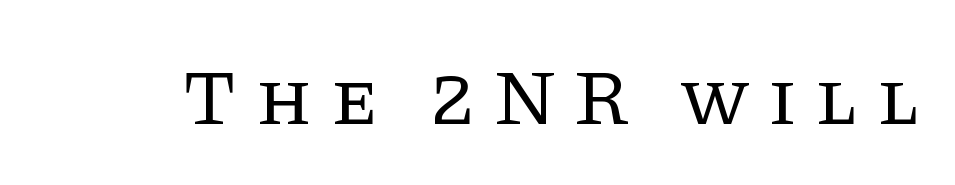
The image shows 79 px regular-weight serif type, upright; set unusually wide letter spacing (+0.24 em), not underlined; low stroke contrast and a large x-height.
